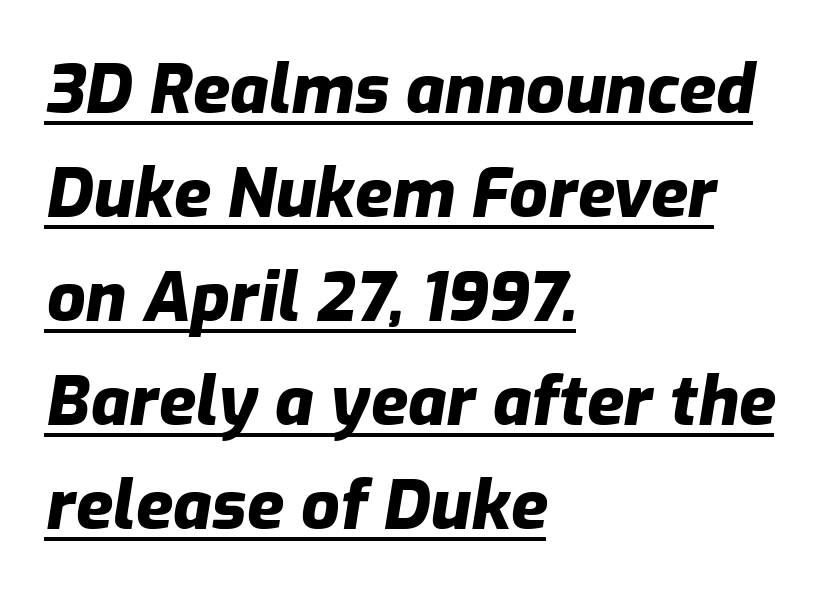
Q: Is the text bold? A: Yes.
Q: Is the text italic (slanted)? A: Yes, it leans right by about 9 degrees.
Q: Is the text underlined? A: Yes.
Q: How is the paragraph aligned? A: Left-aligned.
Q: Is the spacing between letters normal or unusually wide? A: Normal.
Q: Is the spacing between lines tight, normal or loose? A: Normal.
Q: Width (condensed, normal, or wide)? A: Normal.
Q: Stroke contrast? A: Low.
Q: x-height? A: Medium.
Q: Monospaced? A: No.
